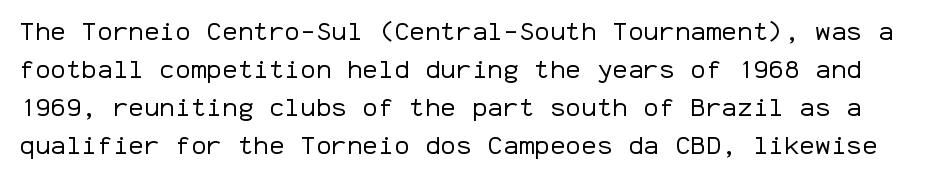
{"italic": "no", "bold": "no", "underline": "no", "line_spacing": "normal", "line_spacing_ratio": 1.46, "letter_spacing": "normal", "letter_spacing_em": 0.0, "glyph_px": 26}
